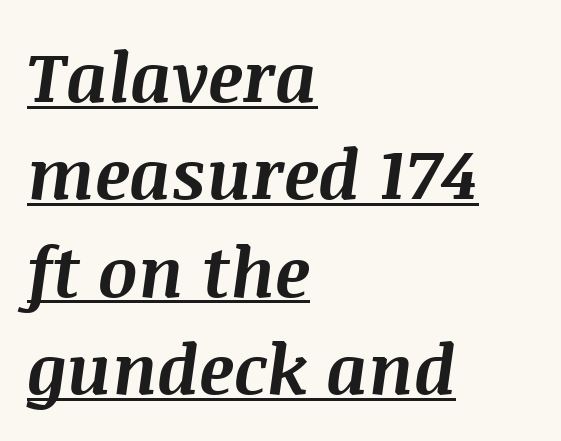
The image shows 69 px bold type, italic (leaning right); set left-aligned, normal line spacing (1.41x), normal letter spacing, underlined; medium stroke contrast and a large x-height.
